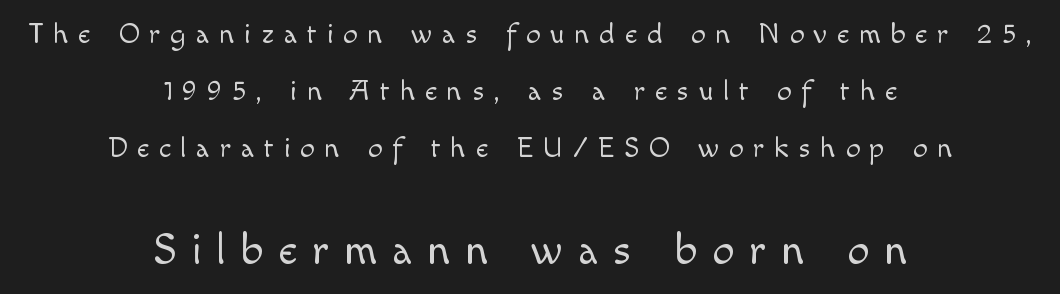
Size contrast runs from small at the top to large at the bottom. The leading is generous, giving the passage an open texture. Proportional: the letters do not fall into vertical columns. The typesetting does not lean heavy: it is not bold.
